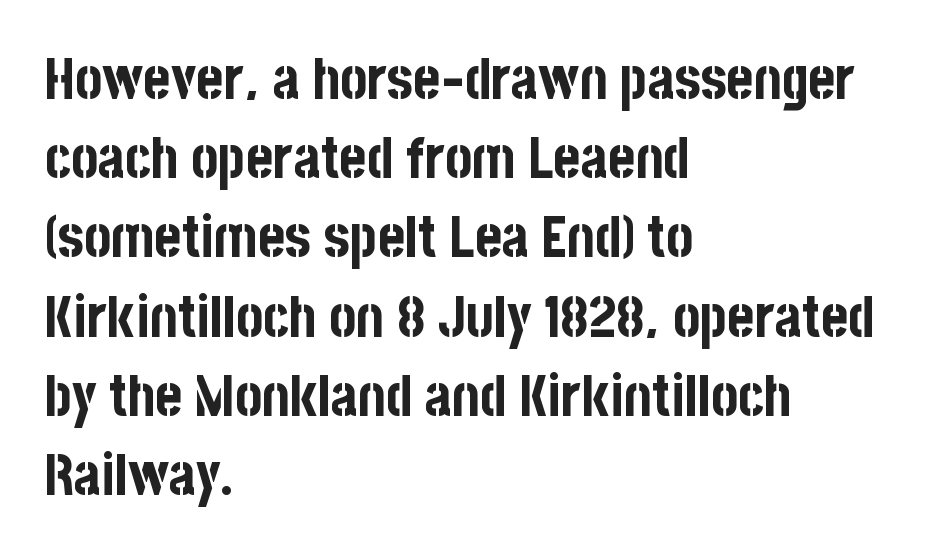
{"serif": "no", "italic": "no", "bold": "yes", "weight": "bold", "width": "condensed", "stroke_contrast": "low", "x_height": "large", "monospaced": "no", "underline": "no", "align": "left", "line_spacing": "normal", "line_spacing_ratio": 1.39, "letter_spacing": "normal", "letter_spacing_em": 0.0, "glyph_px": 57}
